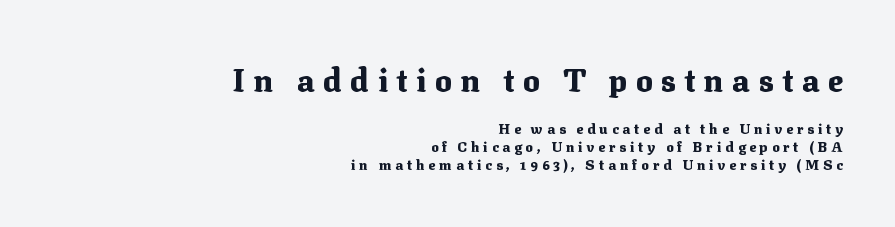
The image shows 31 px heavy serif type, upright; set right-aligned, normal line spacing (1.27x), unusually wide letter spacing (+0.28 em), not underlined; the first (top) block is 2.21x larger; medium stroke contrast and a medium x-height.
